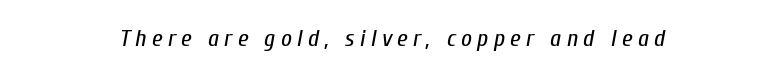
{"italic": "yes", "lean": "right", "slant_degrees": 10, "bold": "no", "underline": "no", "align": "center", "letter_spacing": "wide", "letter_spacing_em": 0.22, "glyph_px": 24}
